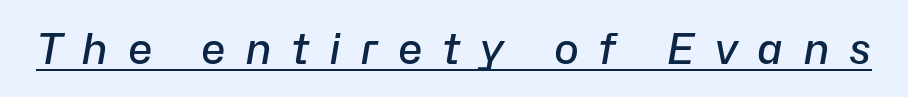
{"italic": "yes", "lean": "right", "slant_degrees": 10, "bold": "semi", "weight": "semibold", "width": "normal", "stroke_contrast": "low", "x_height": "medium", "monospaced": "no", "underline": "yes", "letter_spacing": "wide", "letter_spacing_em": 0.46, "glyph_px": 42}
